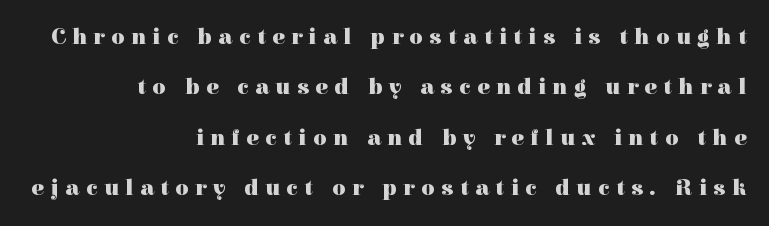
{"italic": "no", "bold": "yes", "underline": "no", "align": "right", "line_spacing": "loose", "line_spacing_ratio": 2.19, "letter_spacing": "wide", "letter_spacing_em": 0.29, "glyph_px": 23}
